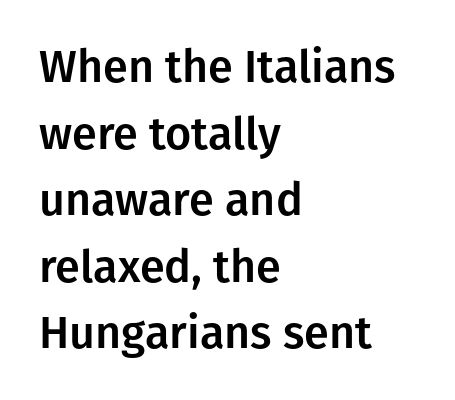
Spacing verdict: proportional, widths tailored to each character. Each word holds together tightly as a unit, with standard inter-letter gaps. Alignment: flush left. Font category for this specimen: sans-serif. Any mark beneath the type? The region is blank.
